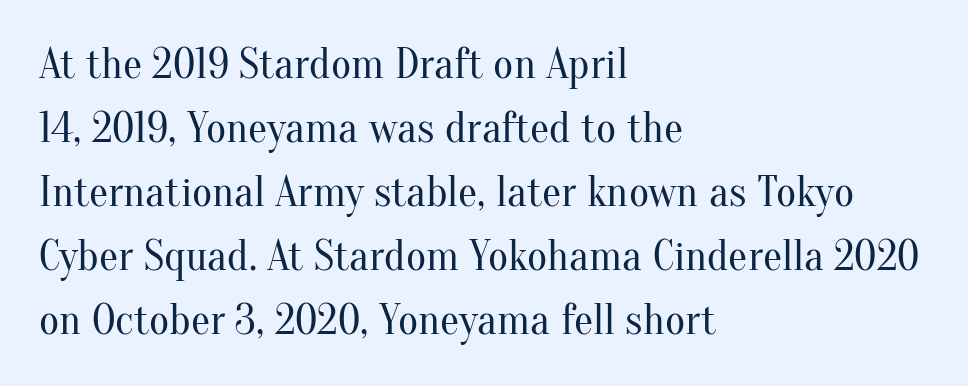
Q: Is the text bold? A: No.
Q: Is the text italic (slanted)? A: No, it is upright.
Q: Is the typeface a serif or a sans-serif typeface? A: Serif.
Q: Is the text underlined? A: No.
Q: How is the paragraph aligned? A: Left-aligned.
Q: Is the spacing between letters normal or unusually wide? A: Normal.
Q: Is the spacing between lines tight, normal or loose? A: Normal.
Q: Width (condensed, normal, or wide)? A: Normal.
Q: Stroke contrast? A: Medium.
Q: x-height? A: Small.
Q: Monospaced? A: No.
